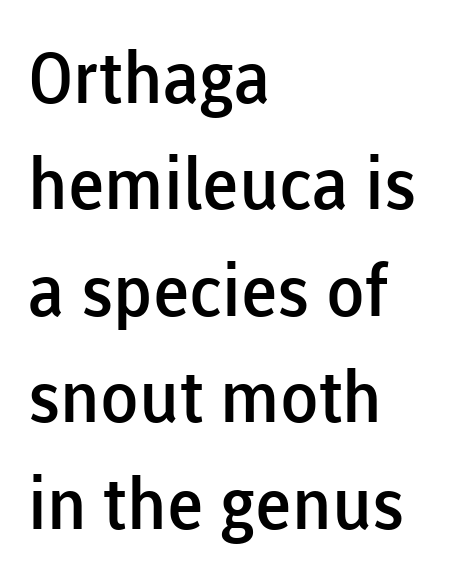
The image shows 71 px semibold sans-serif type, upright; set left-aligned, normal line spacing (1.5x), normal letter spacing, not underlined; low stroke contrast and a medium x-height.
